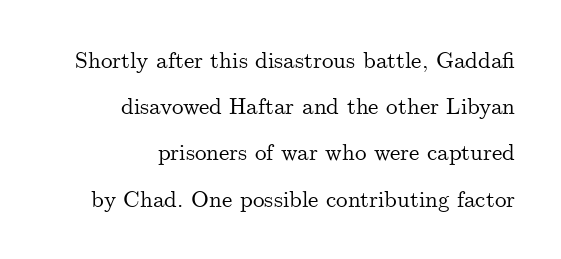
Every row of glyphs terminates at an identical x-position on the right. Ascenders rise straight up at ninety degrees. Rows of type keep a wide berth in the vertical direction. The specimen omits any rule beneath the text block's lines. The rendering keeps characters at their native spacing.
